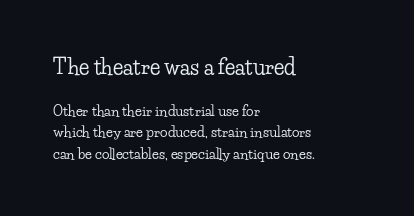
This layout puts the oversized block above and the modest block below. This rendering uses left alignment, leaving the right contour irregular. The type sits square on the baseline with zero lean. Tracking value appears to be zero — textbook default spacing. The passage shown is not underscored anywhere.
